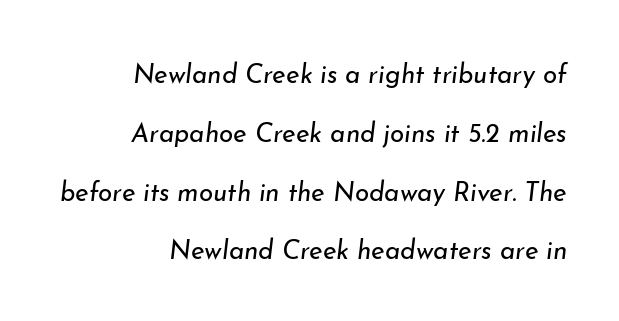
{"italic": "yes", "lean": "right", "slant_degrees": 7, "bold": "no", "underline": "no", "align": "right", "line_spacing": "loose", "line_spacing_ratio": 2.26, "letter_spacing": "normal", "letter_spacing_em": 0.0, "glyph_px": 26}
